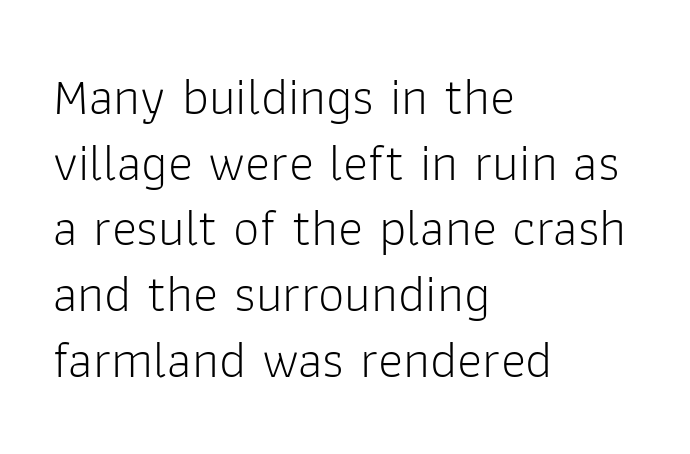
{"serif": "no", "italic": "no", "bold": "no", "weight": "light", "width": "normal", "stroke_contrast": "low", "x_height": "medium", "monospaced": "no", "underline": "no", "align": "left", "line_spacing_ratio": 1.24, "letter_spacing": "normal", "letter_spacing_em": 0.0, "glyph_px": 53}
